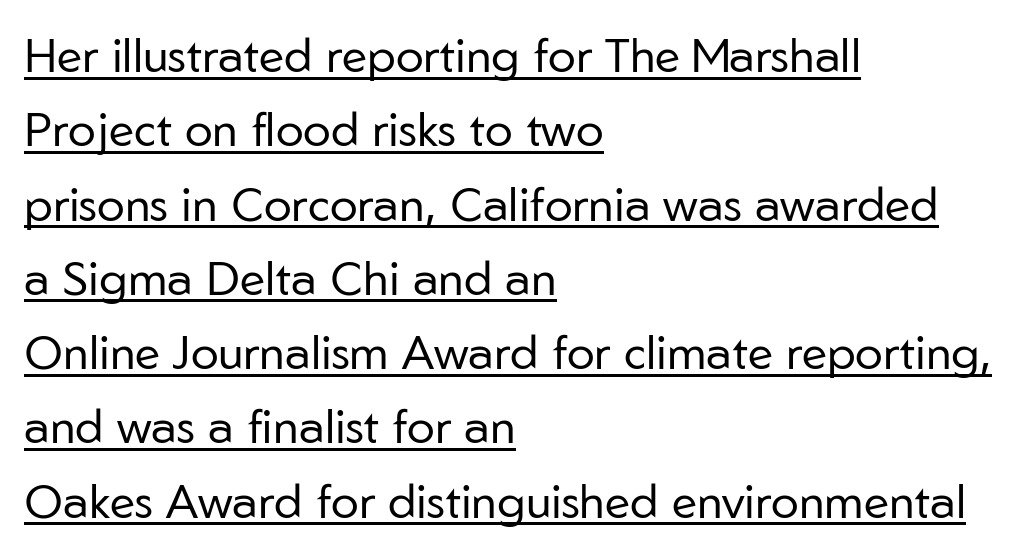
Default kerning and tracking; the words read as compact shapes. Posture: straight, roman, zero tilt. Each letter keeps its own natural width here, so spacing adapts to shape. Each new line begins a customary step beneath the previous one.
